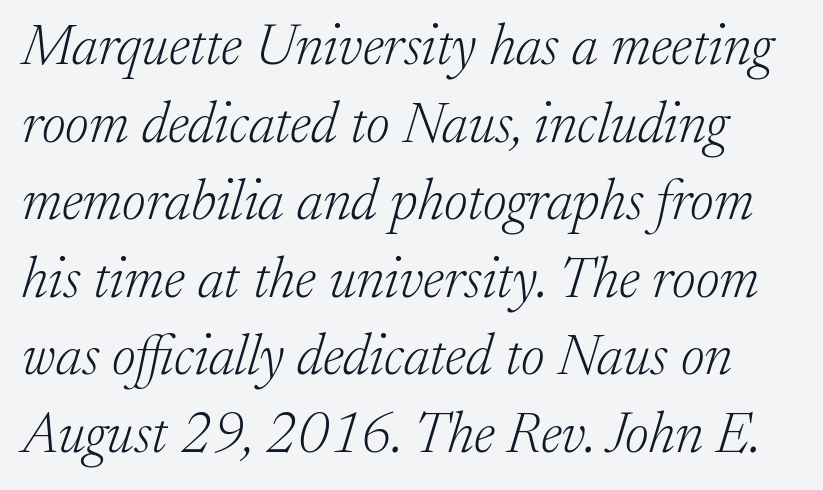
The image shows 57 px light serif type, italic (leaning right); set normal line spacing (1.36x), normal letter spacing, not underlined; low stroke contrast and a medium x-height.
